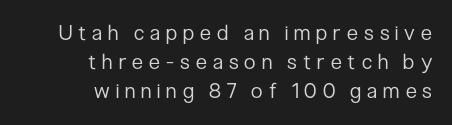
Q: Is the text bold? A: No.
Q: Is the text italic (slanted)? A: No, it is upright.
Q: Is the text underlined? A: No.
Q: How is the paragraph aligned? A: Right-aligned.
Q: Is the spacing between letters normal or unusually wide? A: Unusually wide.
Q: Is the spacing between lines tight, normal or loose? A: Normal.
